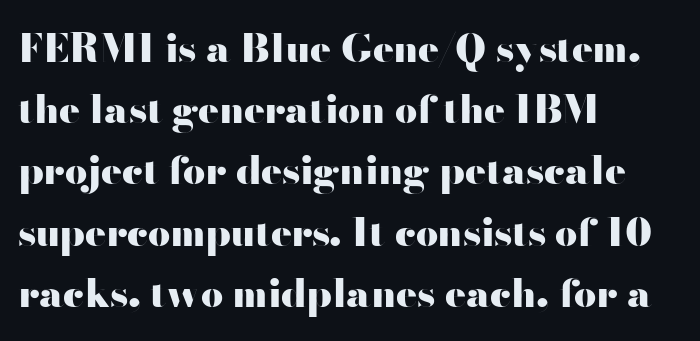
The image shows 39 px heavy, wide sans-serif type, upright; set left-aligned, normal line spacing (1.57x), normal letter spacing, not underlined; high stroke contrast and a small x-height.
